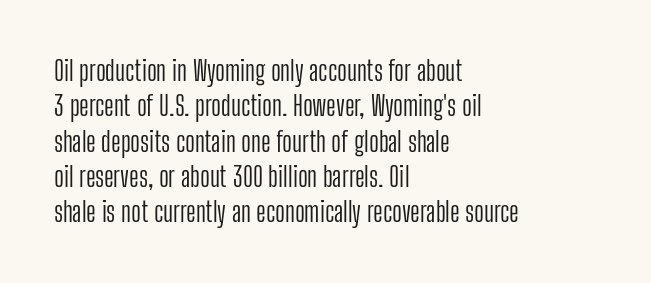
The image shows 27 px text type, upright; set left-aligned, normal line spacing (1.31x), normal letter spacing, not underlined.
